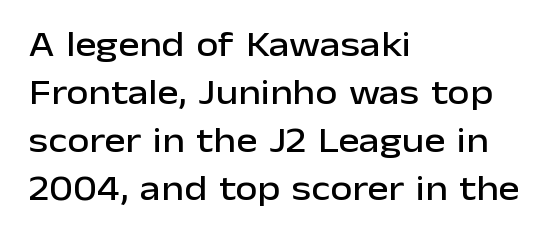
{"serif": "no", "italic": "no", "width": "normal", "stroke_contrast": "low", "x_height": "medium", "monospaced": "no", "underline": "no", "align": "left", "line_spacing": "normal", "line_spacing_ratio": 1.33, "letter_spacing": "normal", "letter_spacing_em": 0.0, "glyph_px": 36}
